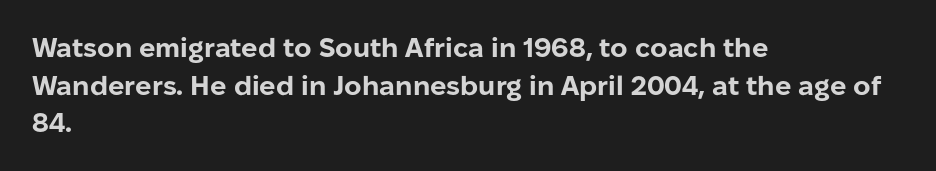
Its strokes are broad and dark, the hallmark of bold type. The letterforms sit shoulder to shoulder at normal distance. Horizontal alignment here is leftward, the default for most running prose. Each new line begins a customary step beneath the previous one. Has an underline been added? It has not. Characters remain perfectly vertical along every line.
